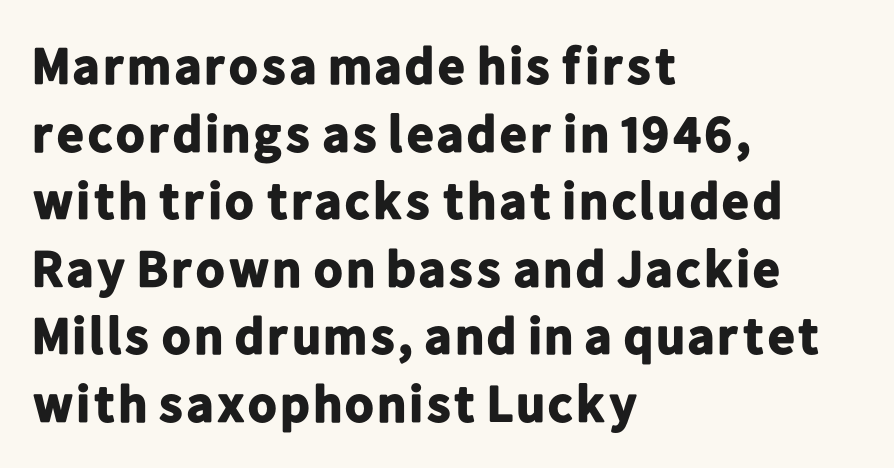
Q: Is the text bold? A: Yes.
Q: Is the text italic (slanted)? A: No, it is upright.
Q: Is the typeface a serif or a sans-serif typeface? A: Sans-serif.
Q: Is the text underlined? A: No.
Q: How is the paragraph aligned? A: Left-aligned.
Q: Is the spacing between letters normal or unusually wide? A: Normal.
Q: Is the spacing between lines tight, normal or loose? A: Normal.
Q: Width (condensed, normal, or wide)? A: Normal.
Q: Stroke contrast? A: Low.
Q: x-height? A: Medium.
Q: Monospaced? A: No.
